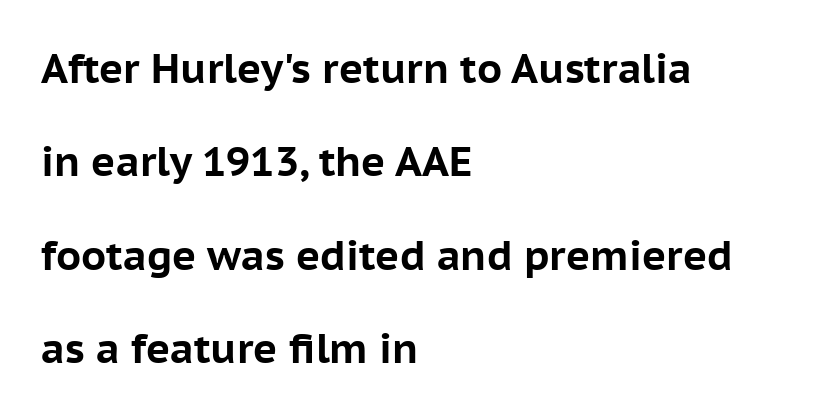
{"serif": "no", "italic": "no", "bold": "yes", "weight": "bold", "width": "normal", "stroke_contrast": "low", "x_height": "medium", "monospaced": "no", "underline": "no", "align": "left", "line_spacing": "loose", "line_spacing_ratio": 2.28, "letter_spacing": "normal", "letter_spacing_em": 0.0, "glyph_px": 41}
